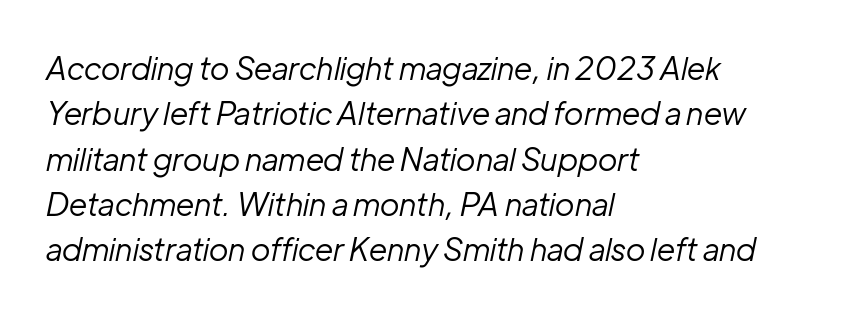
Q: Is the text bold? A: No.
Q: Is the text italic (slanted)? A: Yes, it leans right by about 12 degrees.
Q: Is the text underlined? A: No.
Q: How is the paragraph aligned? A: Left-aligned.
Q: Is the spacing between letters normal or unusually wide? A: Normal.
Q: Is the spacing between lines tight, normal or loose? A: Normal.
Q: Width (condensed, normal, or wide)? A: Normal.
Q: Stroke contrast? A: Low.
Q: x-height? A: Medium.
Q: Monospaced? A: No.
